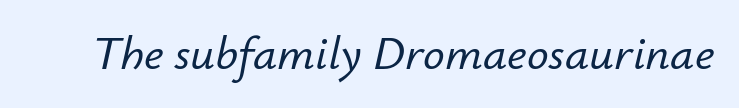
A typesetter would call this proportional, since set widths differ per character. Type without underlining. Look at the tracking — it's just the regular setting, nothing added. Characters are canted at an angle relative to the baseline's perpendicular.
